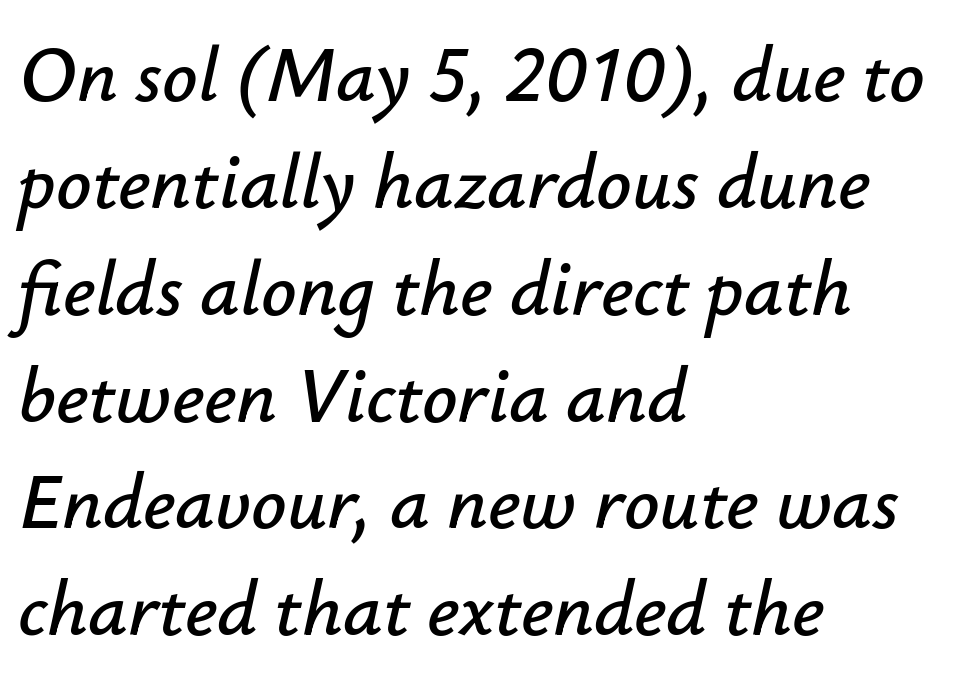
The passage shown has conventional tracking throughout. The face used here is proportionally spaced, like ordinary book or web type. The zone under the glyphs is completely vacant. The passage is arranged the way most books set body copy — flush left. Rows of type keep a routine distance in the vertical direction.
